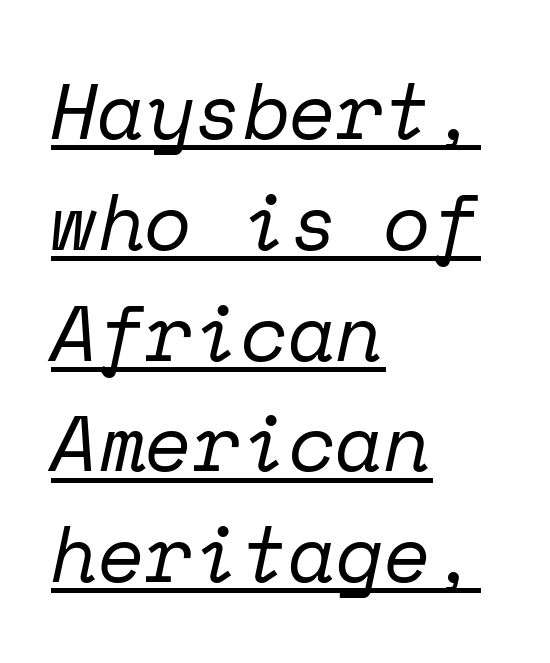
{"serif": "yes", "italic": "yes", "lean": "right", "slant_degrees": 12, "bold": "no", "weight": "regular", "width": "normal", "stroke_contrast": "low", "x_height": "medium", "monospaced": "yes", "underline": "yes", "align": "left", "line_spacing": "normal", "line_spacing_ratio": 1.42, "letter_spacing": "normal", "letter_spacing_em": 0.0, "glyph_px": 78}
